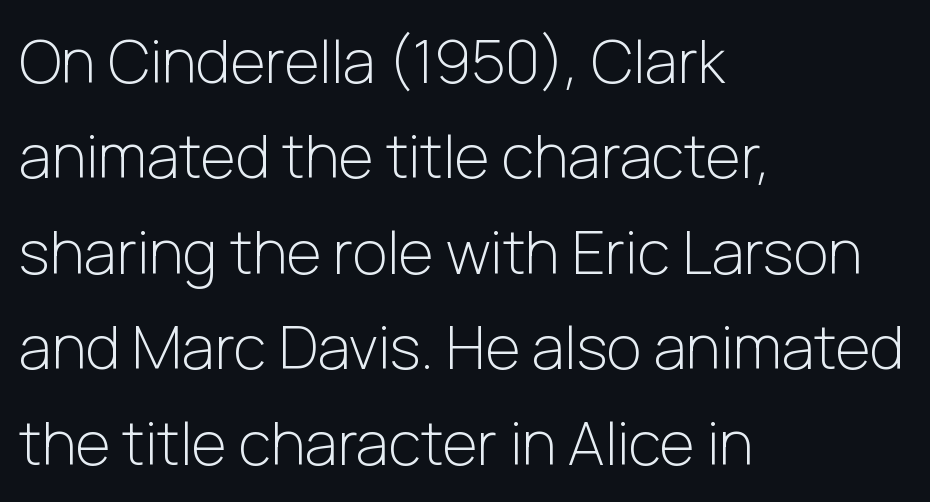
Q: Is the text bold? A: No.
Q: Is the text italic (slanted)? A: No, it is upright.
Q: Is the typeface a serif or a sans-serif typeface? A: Sans-serif.
Q: Is the text underlined? A: No.
Q: How is the paragraph aligned? A: Left-aligned.
Q: Is the spacing between letters normal or unusually wide? A: Normal.
Q: Is the spacing between lines tight, normal or loose? A: Normal.
Q: Width (condensed, normal, or wide)? A: Normal.
Q: Stroke contrast? A: Low.
Q: x-height? A: Medium.
Q: Monospaced? A: No.
